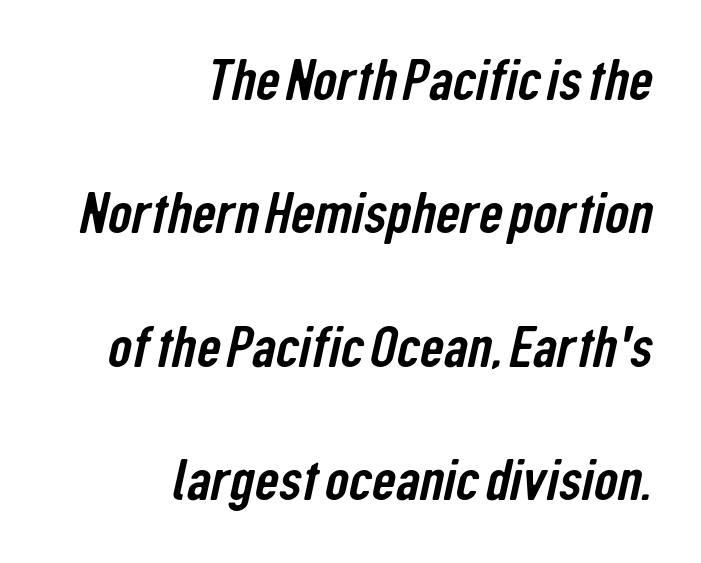
The image shows 59 px condensed sans-serif type; set right-aligned, loose line spacing (2.26x), normal letter spacing, not underlined; low stroke contrast and a medium x-height.
